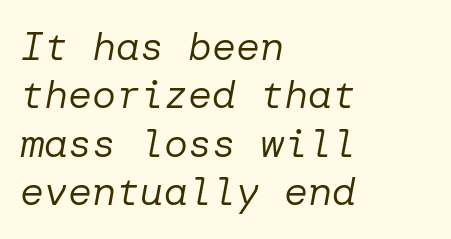
{"italic": "yes", "lean": "right", "slant_degrees": 10, "bold": "no", "weight": "regular", "width": "normal", "stroke_contrast": "low", "x_height": "medium", "underline": "no", "align": "left", "line_spacing_ratio": 1.21, "letter_spacing": "normal", "letter_spacing_em": 0.0, "glyph_px": 40}
